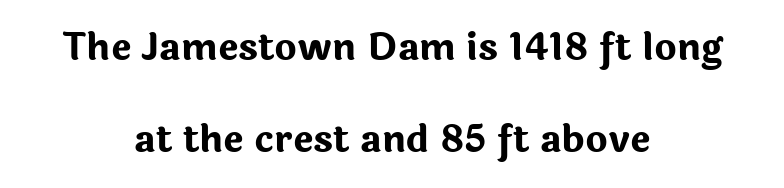
{"serif": "no", "italic": "no", "bold": "yes", "weight": "bold", "width": "normal", "stroke_contrast": "low", "x_height": "medium", "monospaced": "no", "underline": "no", "align": "center", "line_spacing": "loose", "line_spacing_ratio": 2.41, "letter_spacing": "normal", "letter_spacing_em": 0.0, "glyph_px": 38}
